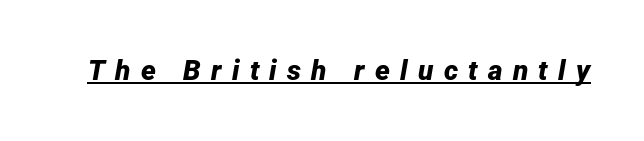
These lines were composed using italics. Here the designer chose a conventional face with non-uniform glyph widths. In designer terms, the underline attribute is active on this setting. Is the type bold? Yes — the strokes are clearly thick and heavy. The passage shown has open, widely tracked lettering throughout.
